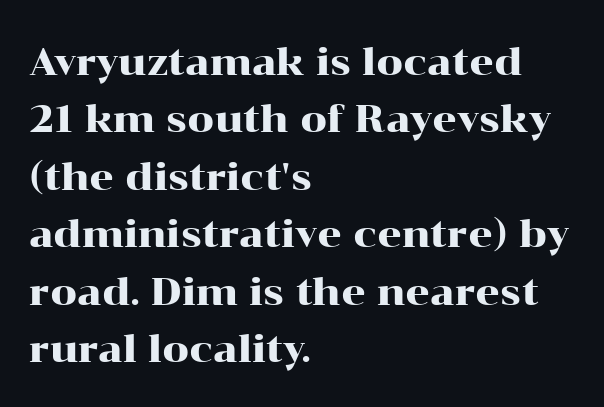
Q: Is the text italic (slanted)? A: No, it is upright.
Q: Is the typeface a serif or a sans-serif typeface? A: Serif.
Q: Is the text underlined? A: No.
Q: How is the paragraph aligned? A: Left-aligned.
Q: Is the spacing between letters normal or unusually wide? A: Normal.
Q: Is the spacing between lines tight, normal or loose? A: Normal.
Q: Width (condensed, normal, or wide)? A: Wide.
Q: Stroke contrast? A: High.
Q: x-height? A: Medium.
Q: Monospaced? A: No.
